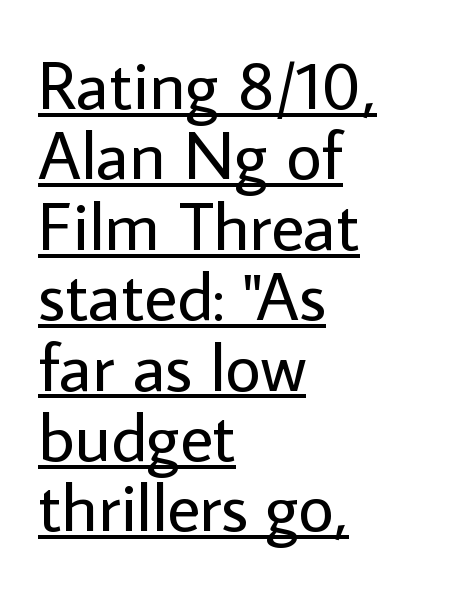
Designer's note — italics off, roman on. Notice how descenders almost collide with the ascenders below — that's tight leading. These lines are set flush left with a ragged right edge. No letter is thick-stroked: the sample isn't bold. Here the glyphs are tracked normally, forming tight word shapes.
